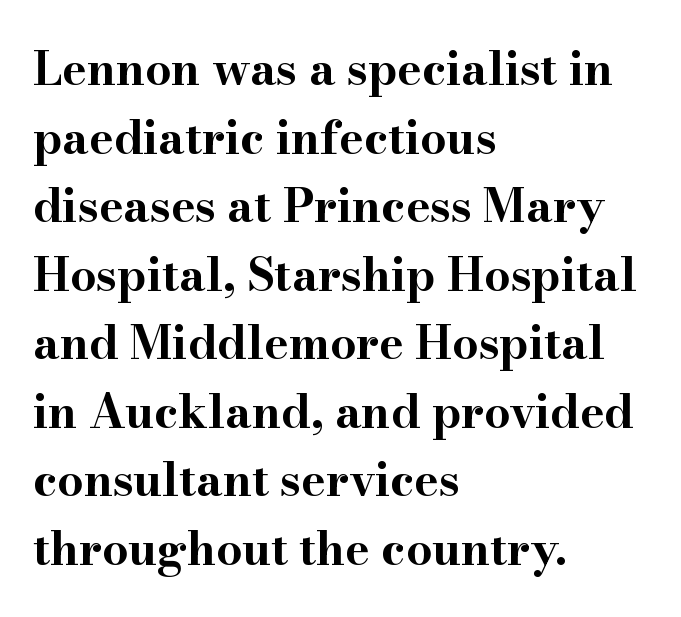
The vertical gap from one line to the next is medium. Layout note: lines flush left. Glance below the letters and you will spot only blank space. Is this a sans? No — the strokes have serifs. Does the lettering tilt? It doesn't — this is upright.
